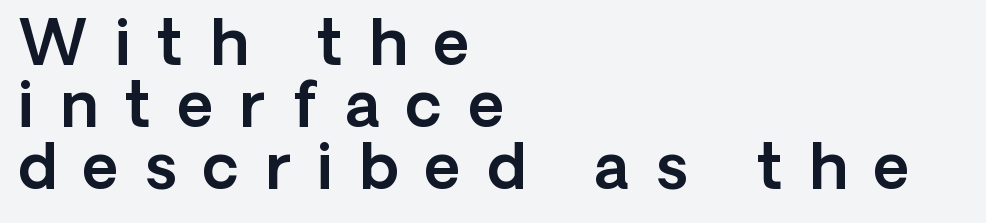
The image shows 62 px sans-serif type, upright; set left-aligned, tight line spacing (1.0x), unusually wide letter spacing (+0.43 em), not underlined; a medium x-height.
